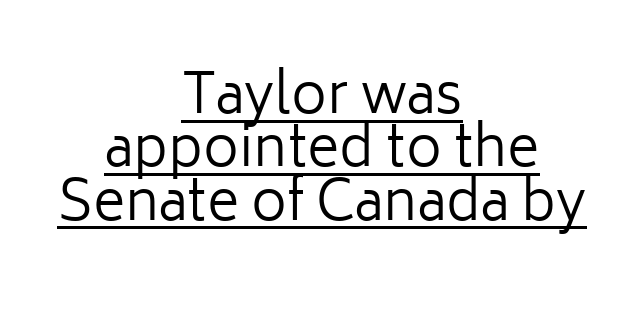
What kind of face is this? One without serifs — a sans. Check the space under the baseline: a stroke is drawn there. Note the varied advance widths — an 'i' is clearly narrower than an 'm'. Weight: regular or lighter.
